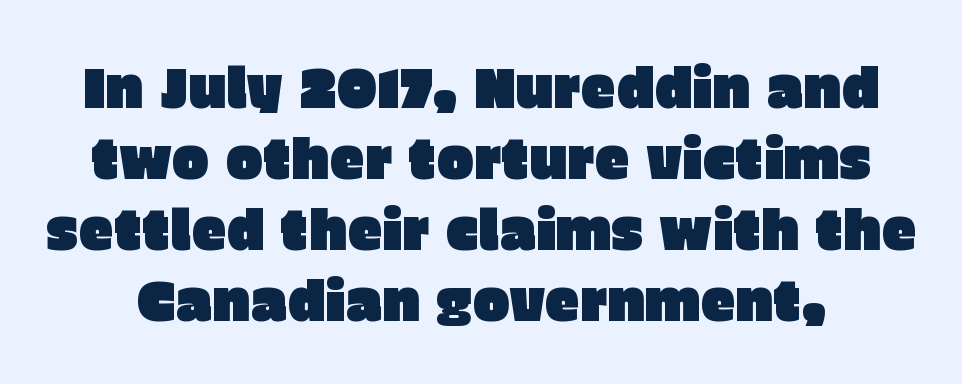
Q: Is the text italic (slanted)? A: No, it is upright.
Q: Is the typeface a serif or a sans-serif typeface? A: Sans-serif.
Q: Is the text underlined? A: No.
Q: Is the spacing between letters normal or unusually wide? A: Normal.
Q: Is the spacing between lines tight, normal or loose? A: Normal.
Q: Width (condensed, normal, or wide)? A: Normal.
Q: Stroke contrast? A: Low.
Q: x-height? A: Large.
Q: Monospaced? A: No.
